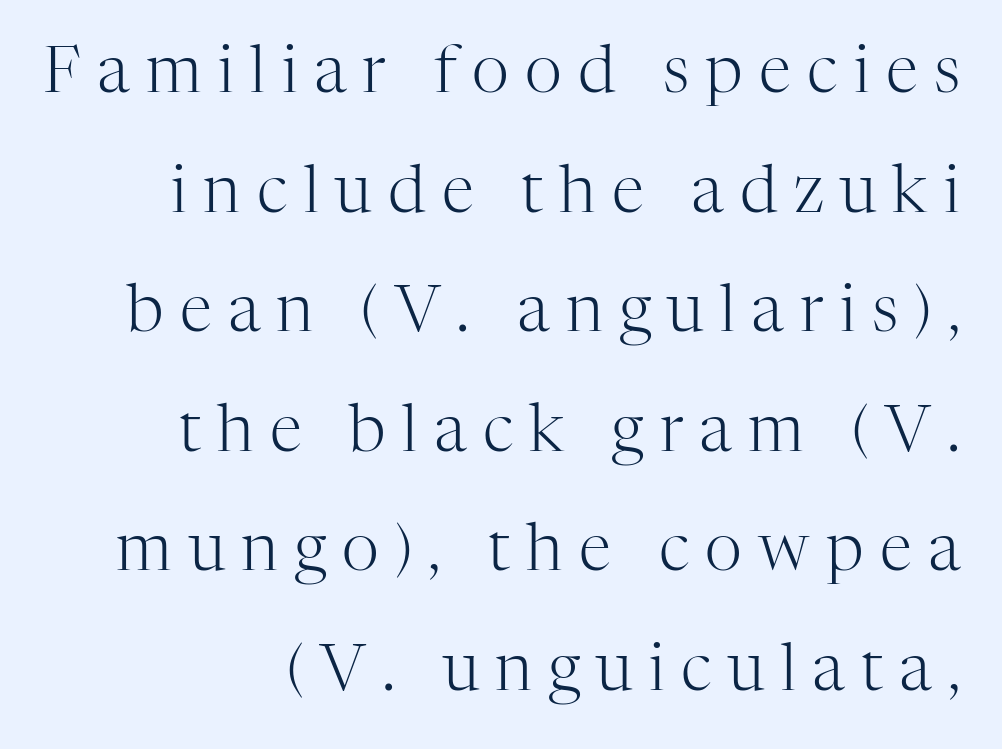
{"serif": "yes", "italic": "no", "bold": "no", "weight": "light", "width": "normal", "stroke_contrast": "high", "x_height": "medium", "monospaced": "no", "underline": "no", "align": "right", "line_spacing_ratio": 1.84, "letter_spacing": "wide", "letter_spacing_em": 0.25, "glyph_px": 65}
